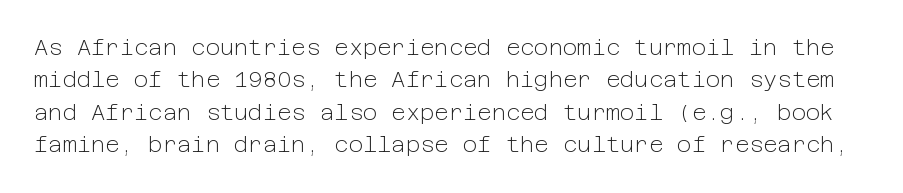
{"italic": "no", "bold": "no", "underline": "no", "line_spacing": "normal", "line_spacing_ratio": 1.47, "letter_spacing": "normal", "letter_spacing_em": 0.0, "glyph_px": 22}
